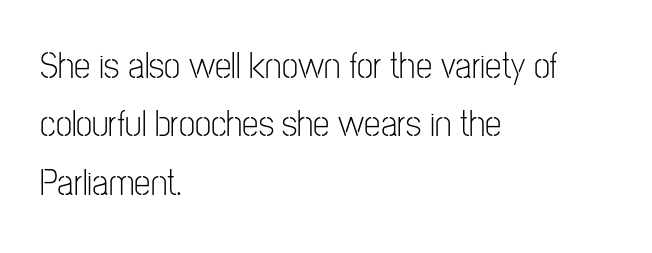
Every stem runs plumb, perpendicular to the baseline. The compositor pushed each line to the left boundary. The rendering uses a moderate line-height, typical for paragraphs. Character widths vary here, with narrow letters taking less room than wide ones. The characters display no serif detailing; their extremities are plain.
